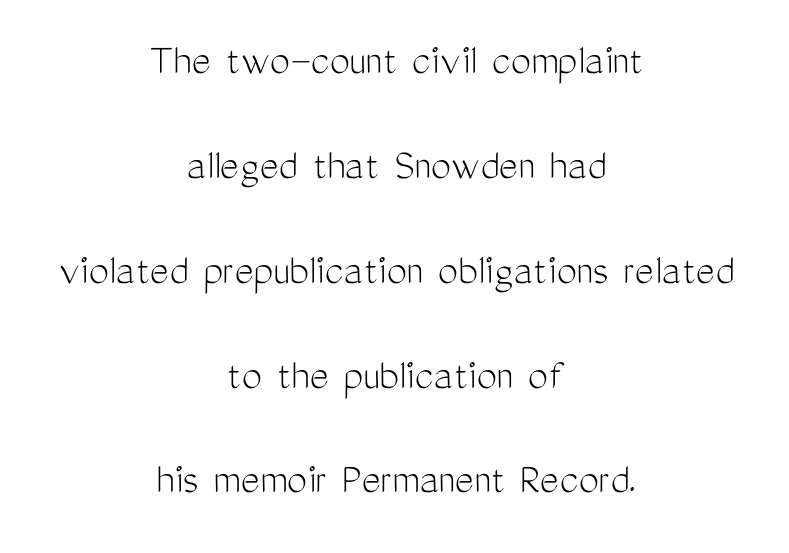
The image shows 45 px light, condensed sans-serif type, upright; set centered, loose line spacing (2.33x), normal letter spacing, not underlined; medium stroke contrast and a medium x-height.
